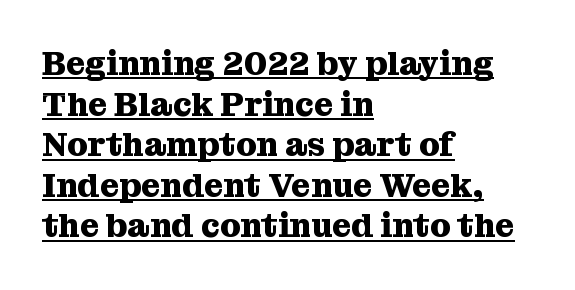
Q: Is the text bold? A: Yes.
Q: Is the text italic (slanted)? A: No, it is upright.
Q: Is the typeface a serif or a sans-serif typeface? A: Serif.
Q: Is the text underlined? A: Yes.
Q: How is the paragraph aligned? A: Left-aligned.
Q: Is the spacing between letters normal or unusually wide? A: Normal.
Q: Width (condensed, normal, or wide)? A: Normal.
Q: Stroke contrast? A: Medium.
Q: x-height? A: Medium.
Q: Monospaced? A: No.
